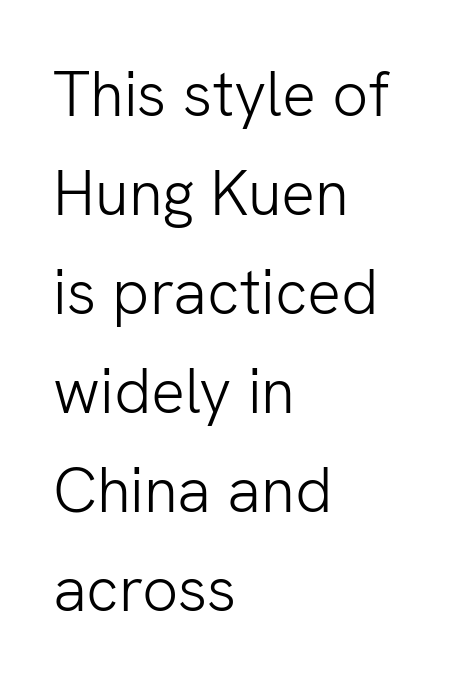
Q: Is the text bold? A: No.
Q: Is the text italic (slanted)? A: No, it is upright.
Q: Is the typeface a serif or a sans-serif typeface? A: Sans-serif.
Q: Is the text underlined? A: No.
Q: How is the paragraph aligned? A: Left-aligned.
Q: Is the spacing between letters normal or unusually wide? A: Normal.
Q: Is the spacing between lines tight, normal or loose? A: Normal.
Q: Width (condensed, normal, or wide)? A: Normal.
Q: Stroke contrast? A: Low.
Q: x-height? A: Medium.
Q: Monospaced? A: No.
